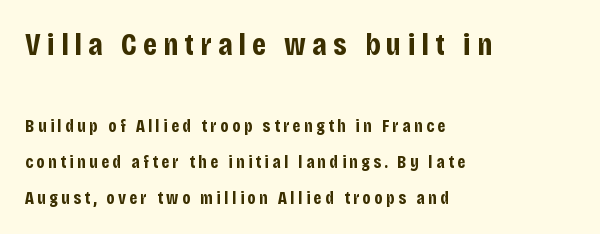
You could not count columns in this text — the font is proportionally spaced. Interline gaps are noticeably wide in this sample. Teacher's note: observe the even left margin — that is flush-left alignment. Note: no serifs on the glyphs.
